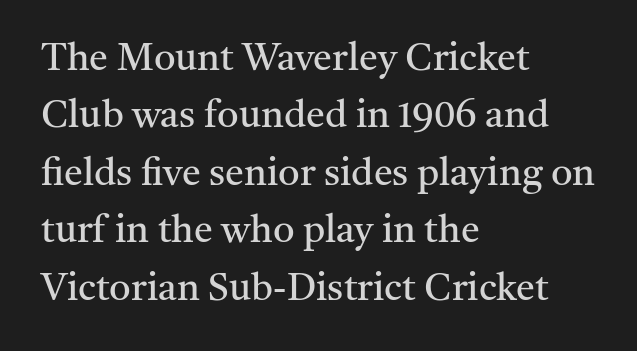
{"serif": "yes", "italic": "no", "bold": "no", "weight": "regular", "width": "normal", "stroke_contrast": "medium", "x_height": "medium", "monospaced": "no", "underline": "no", "align": "left", "line_spacing": "normal", "line_spacing_ratio": 1.51, "letter_spacing": "normal", "letter_spacing_em": 0.0, "glyph_px": 38}
